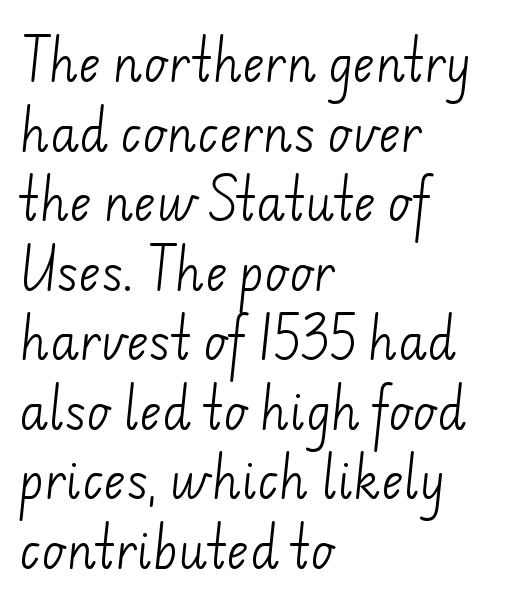
{"serif": "no", "bold": "no", "weight": "light", "width": "normal", "stroke_contrast": "low", "x_height": "small", "monospaced": "no", "underline": "no", "align": "left", "line_spacing": "normal", "line_spacing_ratio": 1.48, "letter_spacing": "normal", "letter_spacing_em": 0.0, "glyph_px": 47}
